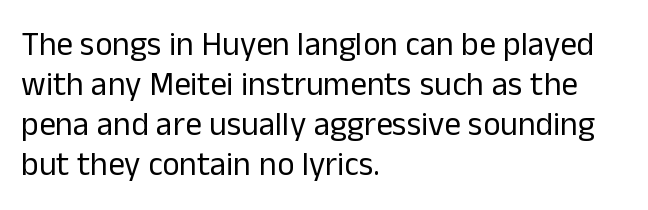
The face used here is proportionally spaced, like ordinary book or web type. The tracking reads as untouched default to a designer's eye. Style check: upright. The lines are quadded left.
